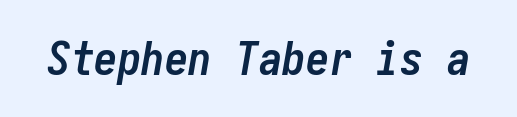
The specimen reads as italic at a glance. Look at the tracking — it's just the regular setting, nothing added. The face used here has the dense, thick strokes of a bold. The zone under the glyphs is completely vacant.
